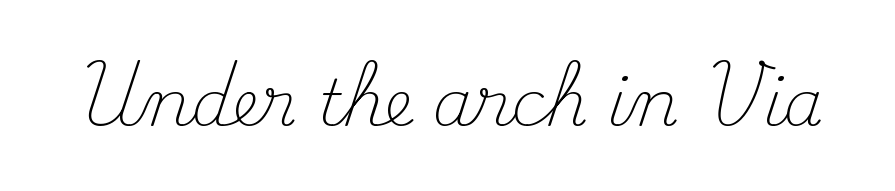
The horizontal fit of the characters is conventional and even. These lines are composed in type with serifs. Here the designer chose a conventional face with non-uniform glyph widths.
